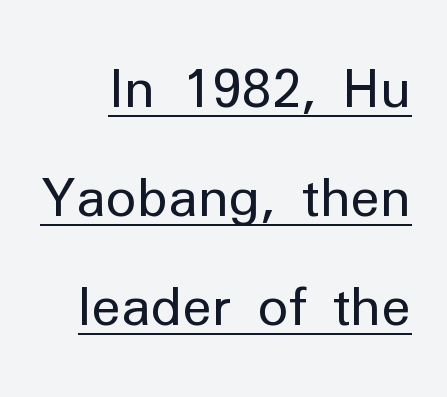
Q: Is the text bold? A: No.
Q: Is the text italic (slanted)? A: No, it is upright.
Q: Is the typeface a serif or a sans-serif typeface? A: Sans-serif.
Q: Is the text underlined? A: Yes.
Q: Is the spacing between letters normal or unusually wide? A: Normal.
Q: Is the spacing between lines tight, normal or loose? A: Loose.
Q: Width (condensed, normal, or wide)? A: Normal.
Q: Stroke contrast? A: Low.
Q: x-height? A: Medium.
Q: Monospaced? A: No.
